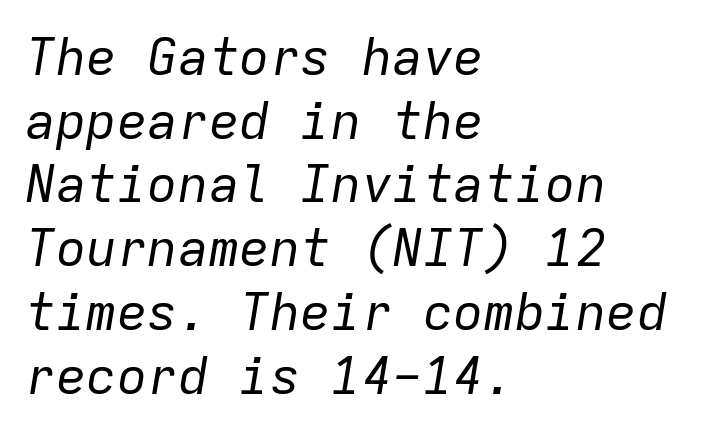
Q: Is the text bold? A: No.
Q: Is the text italic (slanted)? A: Yes, it leans right by about 9 degrees.
Q: Is the text underlined? A: No.
Q: How is the paragraph aligned? A: Left-aligned.
Q: Is the spacing between letters normal or unusually wide? A: Normal.
Q: Is the spacing between lines tight, normal or loose? A: Normal.
Q: Width (condensed, normal, or wide)? A: Normal.
Q: Stroke contrast? A: Low.
Q: x-height? A: Medium.
Q: Monospaced? A: Yes.
